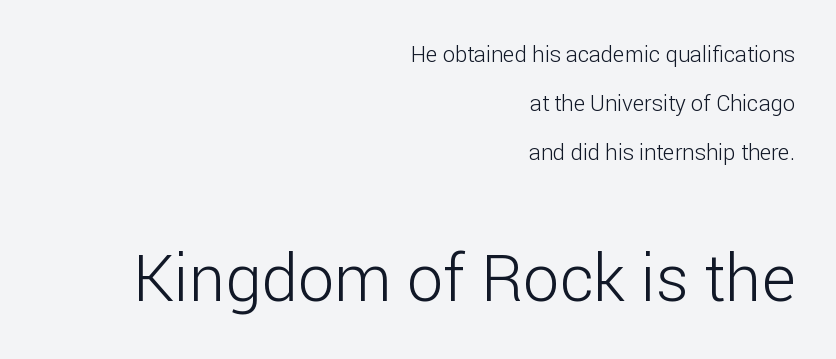
{"serif": "no", "italic": "no", "bold": "no", "weight": "light", "width": "normal", "stroke_contrast": "low", "x_height": "medium", "monospaced": "no", "underline": "no", "align": "right", "line_spacing": "loose", "line_spacing_ratio": 2.23, "letter_spacing": "normal", "letter_spacing_em": 0.0, "larger_block": "second", "size_ratio": 2.95, "glyph_px": 65}
